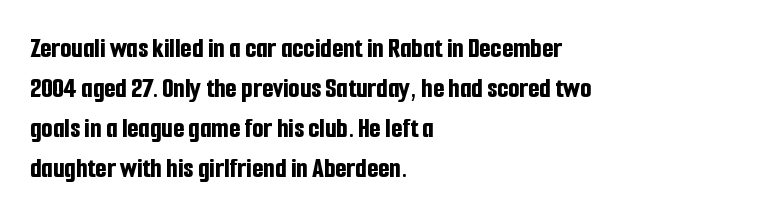
{"serif": "no", "italic": "no", "bold": "yes", "weight": "bold", "width": "condensed", "stroke_contrast": "low", "x_height": "medium", "monospaced": "no", "underline": "no", "align": "left", "line_spacing": "normal", "line_spacing_ratio": 1.38, "letter_spacing": "normal", "letter_spacing_em": 0.0, "glyph_px": 29}
